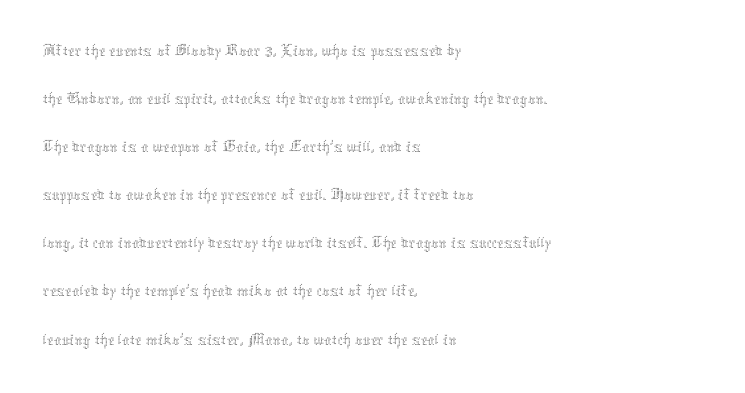
The image shows 37 px thin type, upright; set left-aligned, normal line spacing (1.3x), normal letter spacing, not underlined; medium stroke contrast and a medium x-height.
